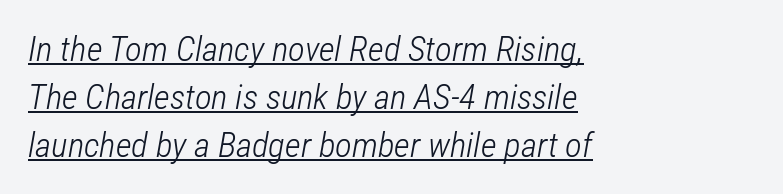
The image shows 35 px light, condensed type, italic (leaning right); set left-aligned, normal line spacing (1.37x), normal letter spacing, underlined; low stroke contrast and a medium x-height.
